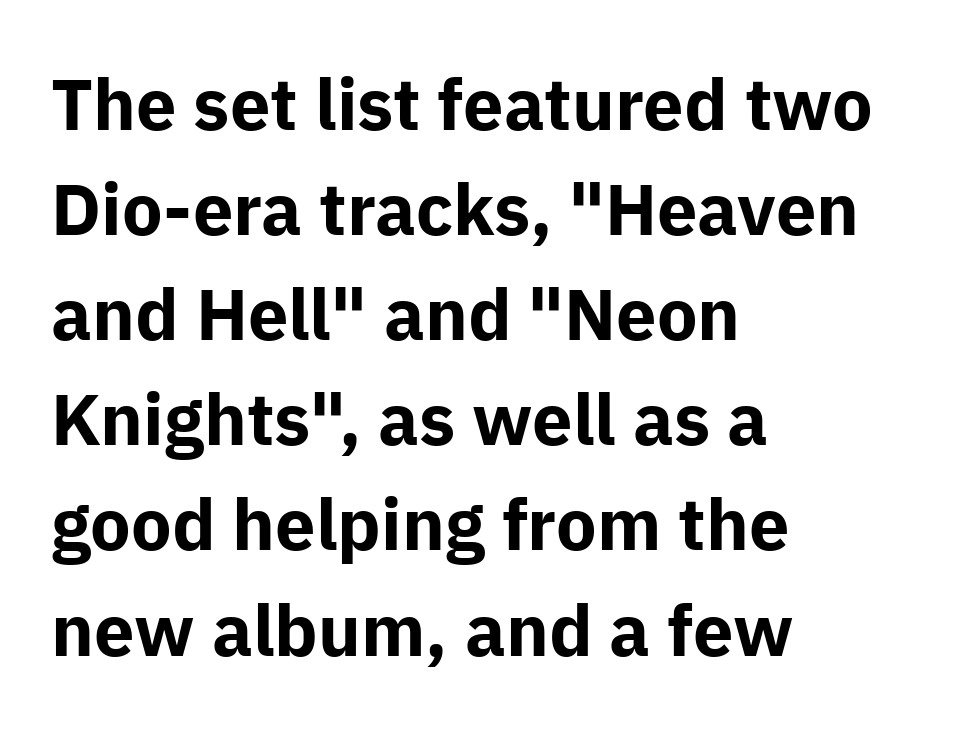
Q: Is the text bold? A: Yes.
Q: Is the text italic (slanted)? A: No, it is upright.
Q: Is the typeface a serif or a sans-serif typeface? A: Sans-serif.
Q: Is the text underlined? A: No.
Q: How is the paragraph aligned? A: Left-aligned.
Q: Is the spacing between letters normal or unusually wide? A: Normal.
Q: Is the spacing between lines tight, normal or loose? A: Normal.
Q: Width (condensed, normal, or wide)? A: Normal.
Q: Stroke contrast? A: Low.
Q: x-height? A: Medium.
Q: Monospaced? A: No.
